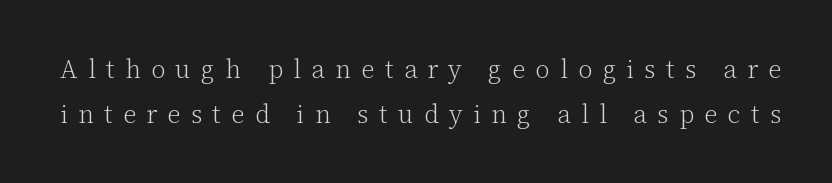
The image shows 26 px text type, upright; set line spacing 1.73x, unusually wide letter spacing (+0.39 em), not underlined.
